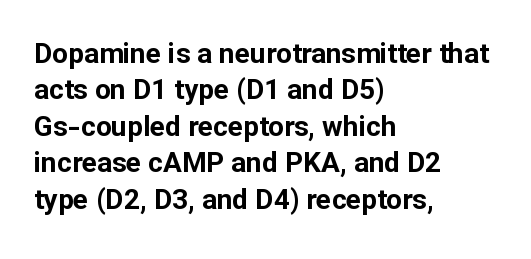
Has an underline been added? It has not. There is no visible air inserted between adjacent glyphs. The ragged edge is on the right, which tells us the setting is flush left. Look at the stroke-to-counter ratio: heavy, a bold. A sans-serif font was chosen for this passage.
